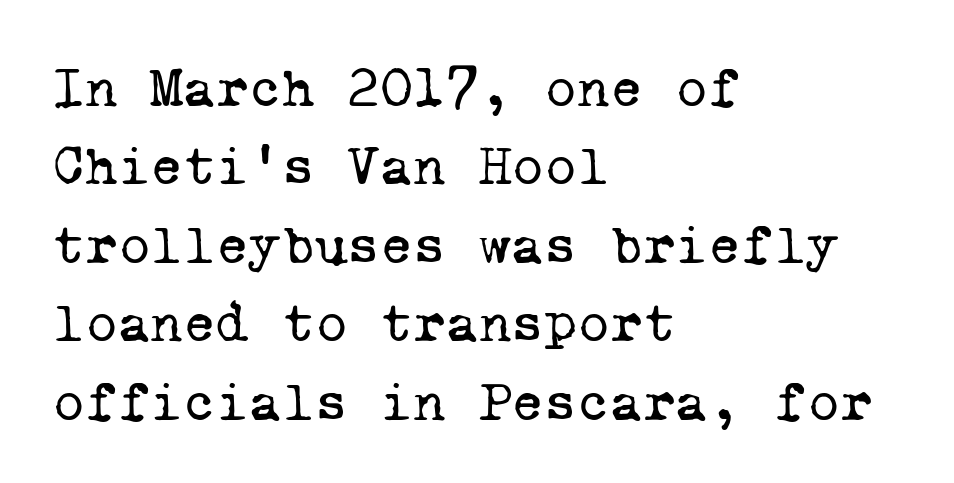
Type without underlining. The weight would be labelled regular, book, light, or lighter still. The type family on display is of the serif kind. These lines are rendered in a fixed-pitch font. The gaps between neighbouring characters are ordinary and unremarkable. If you drew a ruler down the left edge, every line would touch it.
